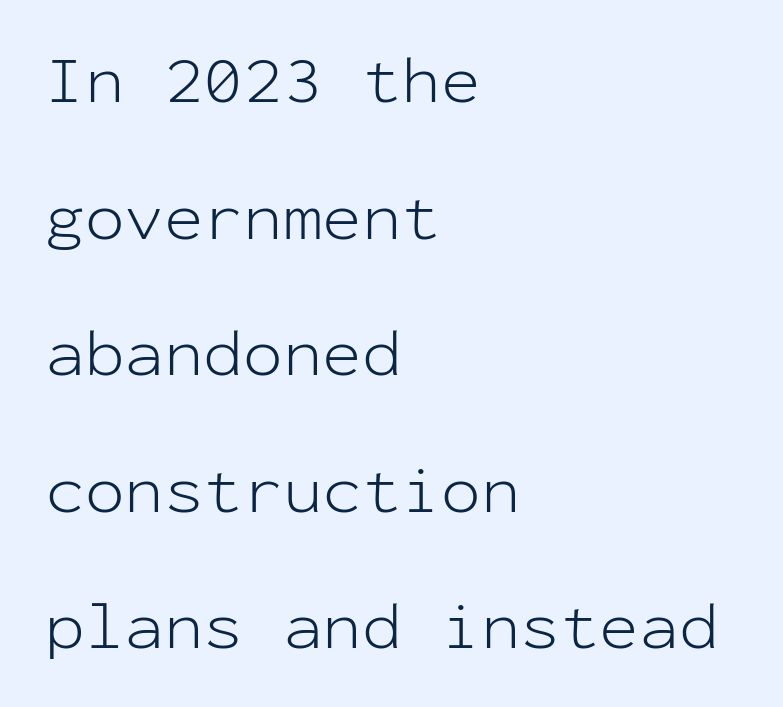
The image shows 66 px light sans-serif type, upright, monospaced; set left-aligned, loose line spacing (2.07x), normal letter spacing, not underlined; low stroke contrast and a medium x-height.
